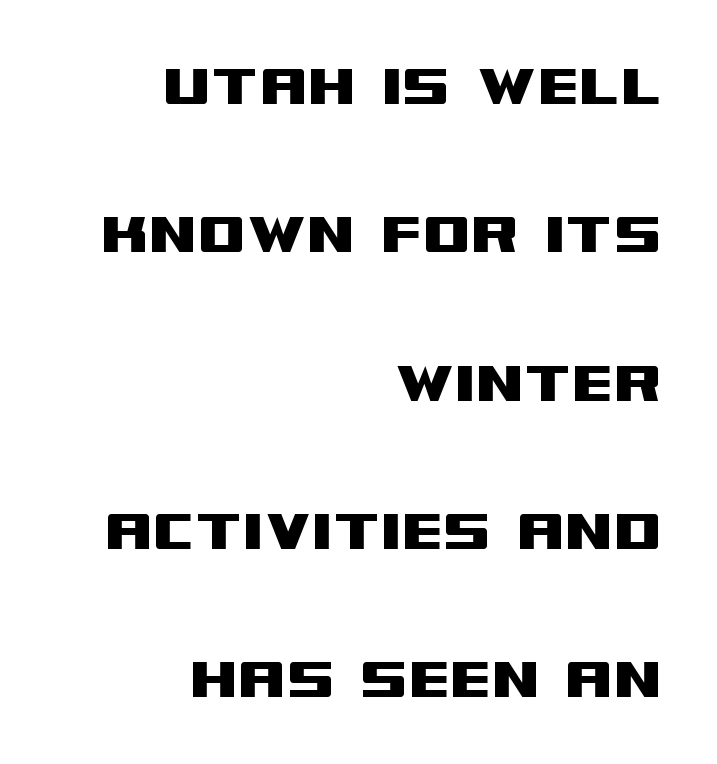
Q: Is the text italic (slanted)? A: No, it is upright.
Q: Is the typeface a serif or a sans-serif typeface? A: Sans-serif.
Q: Is the text underlined? A: No.
Q: How is the paragraph aligned? A: Right-aligned.
Q: Is the spacing between letters normal or unusually wide? A: Normal.
Q: Is the spacing between lines tight, normal or loose? A: Loose.
Q: Width (condensed, normal, or wide)? A: Wide.
Q: Stroke contrast? A: Medium.
Q: x-height? A: Large.
Q: Monospaced? A: No.
